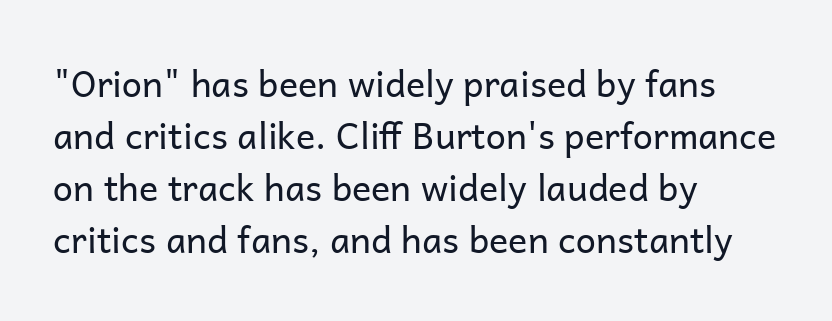
Just letters on the line, the space beneath them empty. Teacher's note: observe the even left margin — that is flush-left alignment. The line texture is even and compact thanks to regular tracking. This block has exactly the height ordinary leading produces. Is the type heavy? It reads as light-to-regular instead. The font's upright variant was chosen for this text.
